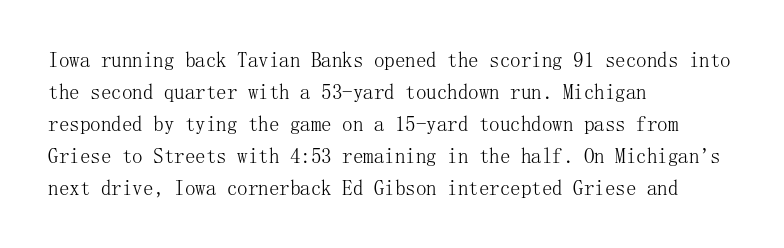
Vertical strokes here are truly vertical. The paragraph has a hard left edge and a soft right edge. The rendering uses a moderate line-height, typical for paragraphs. The cut favours lightness, reaching ordinary text weight at its darkest.
